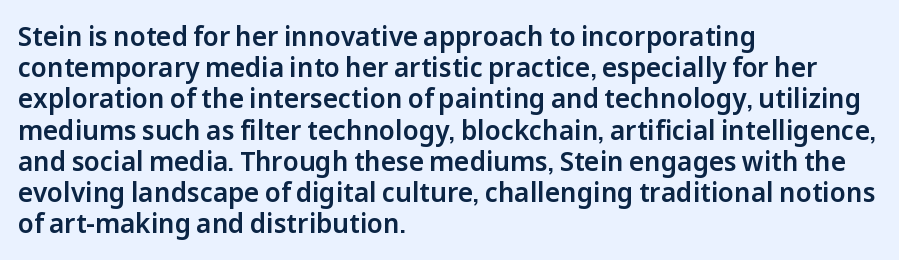
The image shows 26 px text type, upright; set left-aligned, line spacing 1.2x, normal letter spacing, not underlined.
